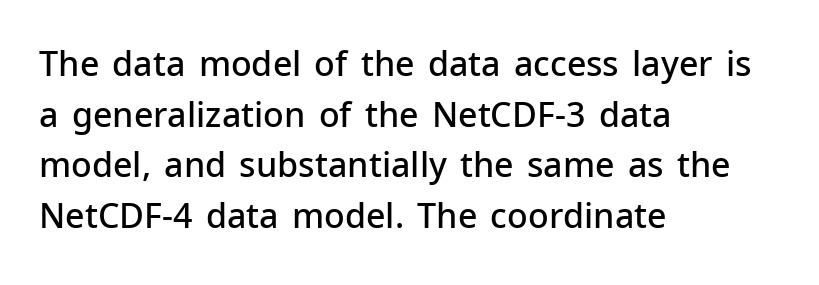
{"serif": "no", "italic": "no", "bold": "semi", "weight": "semibold", "width": "normal", "stroke_contrast": "low", "x_height": "medium", "monospaced": "no", "underline": "no", "align": "left", "line_spacing": "normal", "line_spacing_ratio": 1.49, "letter_spacing": "normal", "letter_spacing_em": 0.0, "glyph_px": 34}
